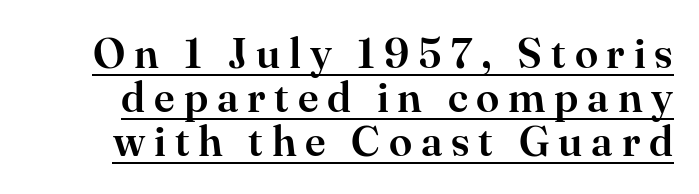
{"serif": "yes", "italic": "no", "width": "normal", "stroke_contrast": "high", "x_height": "small", "monospaced": "no", "underline": "yes", "line_spacing": "tight", "line_spacing_ratio": 1.05, "letter_spacing": "wide", "letter_spacing_em": 0.21, "glyph_px": 42}
